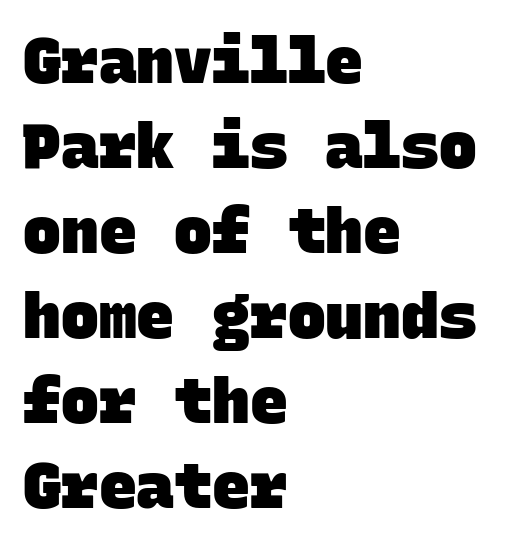
Q: Is the text bold? A: Yes.
Q: Is the typeface a serif or a sans-serif typeface? A: Sans-serif.
Q: Is the text underlined? A: No.
Q: How is the paragraph aligned? A: Left-aligned.
Q: Is the spacing between letters normal or unusually wide? A: Normal.
Q: Is the spacing between lines tight, normal or loose? A: Normal.
Q: Width (condensed, normal, or wide)? A: Normal.
Q: Stroke contrast? A: Low.
Q: x-height? A: Large.
Q: Monospaced? A: Yes.
